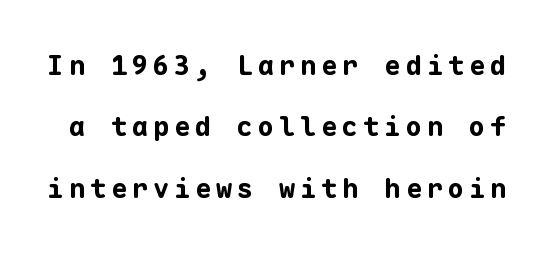
The image shows 27 px bold type, upright; set loose line spacing (2.27x), not underlined.
